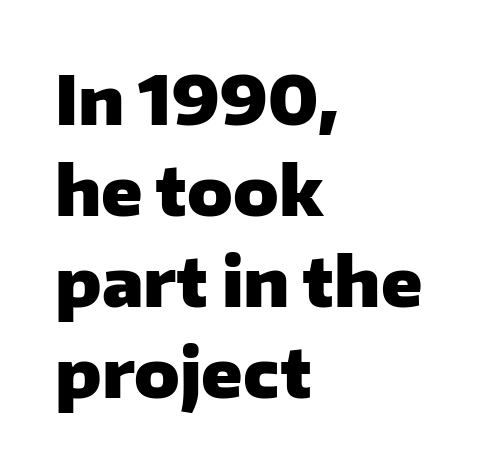
{"serif": "no", "italic": "no", "bold": "yes", "weight": "heavy", "width": "normal", "stroke_contrast": "low", "x_height": "medium", "monospaced": "no", "underline": "no", "align": "left", "line_spacing": "normal", "line_spacing_ratio": 1.36, "letter_spacing": "normal", "letter_spacing_em": 0.0, "glyph_px": 67}
